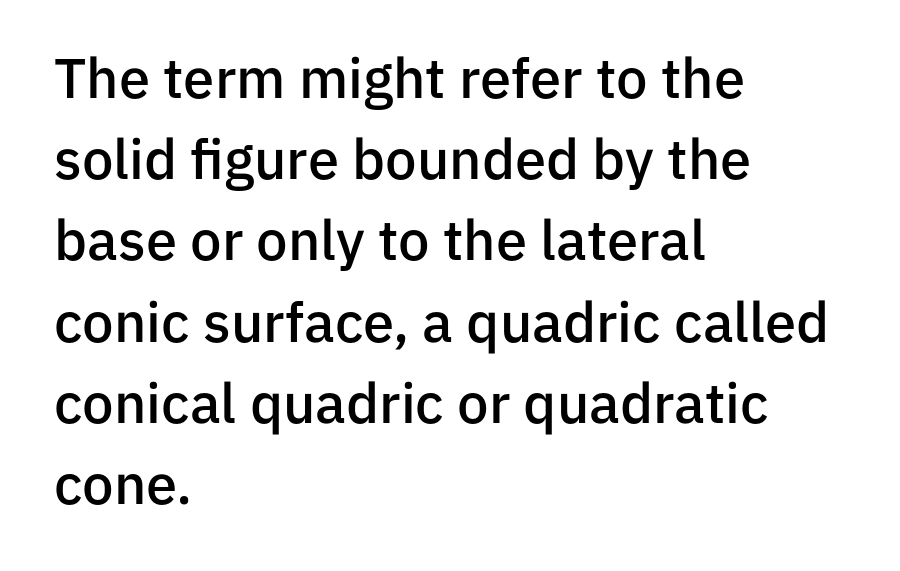
{"serif": "no", "italic": "no", "bold": "semi", "weight": "semibold", "width": "normal", "stroke_contrast": "low", "x_height": "medium", "monospaced": "no", "underline": "no", "align": "left", "line_spacing": "normal", "line_spacing_ratio": 1.45, "letter_spacing": "normal", "letter_spacing_em": 0.0, "glyph_px": 56}
